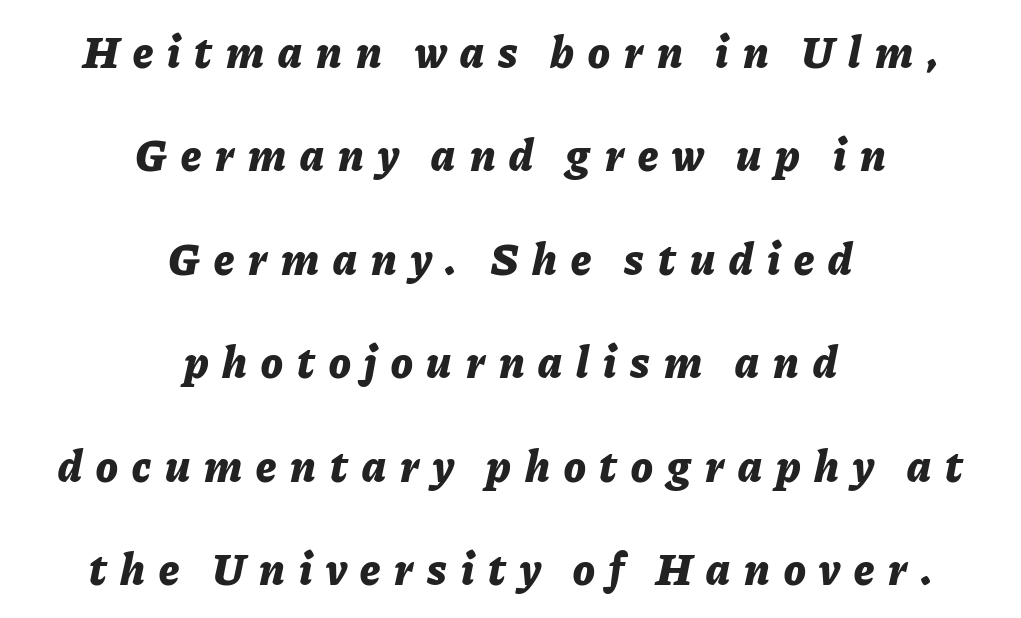
The image shows 45 px bold type, italic (leaning right); set centered, loose line spacing (2.3x), unusually wide letter spacing (+0.31 em), not underlined; low stroke contrast and a medium x-height.
